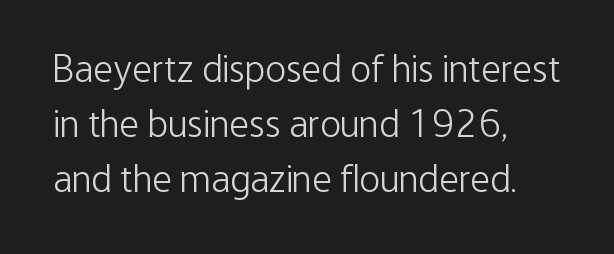
Think standard paragraph weight, or any step lighter than that. Each line starts at the same left margin while the right side varies. This sample uses an upright cut, with every glyph sitting square on the baseline. The baseline area is clear.
